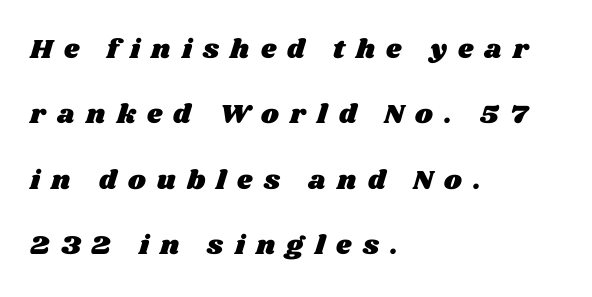
A student would call this left alignment; a typographer would say flush left, rag right. The face used here is rendered with a markedly widened letterfit. This sample trades compactness for vertical openness between lines. Underline: absent.
